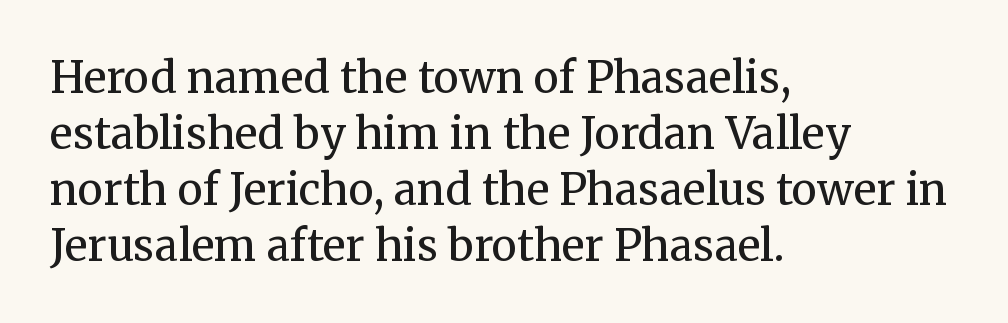
Note: serifs present on the glyphs. One glance says typical: line gaps are just what's usual. No word sits above an underline. This sample uses an upright cut, with every glyph sitting square on the baseline. These lines are rendered in a variable-pitch font.
